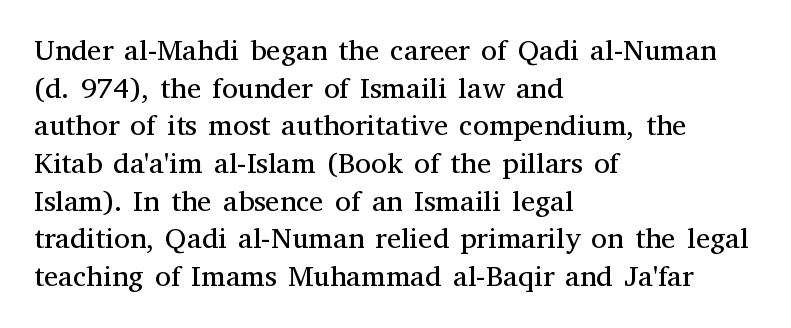
Q: Is the text bold? A: No.
Q: Is the text italic (slanted)? A: No, it is upright.
Q: Is the typeface a serif or a sans-serif typeface? A: Serif.
Q: Is the text underlined? A: No.
Q: How is the paragraph aligned? A: Left-aligned.
Q: Is the spacing between letters normal or unusually wide? A: Normal.
Q: Is the spacing between lines tight, normal or loose? A: Normal.
Q: Width (condensed, normal, or wide)? A: Normal.
Q: Stroke contrast? A: Medium.
Q: x-height? A: Medium.
Q: Monospaced? A: No.
